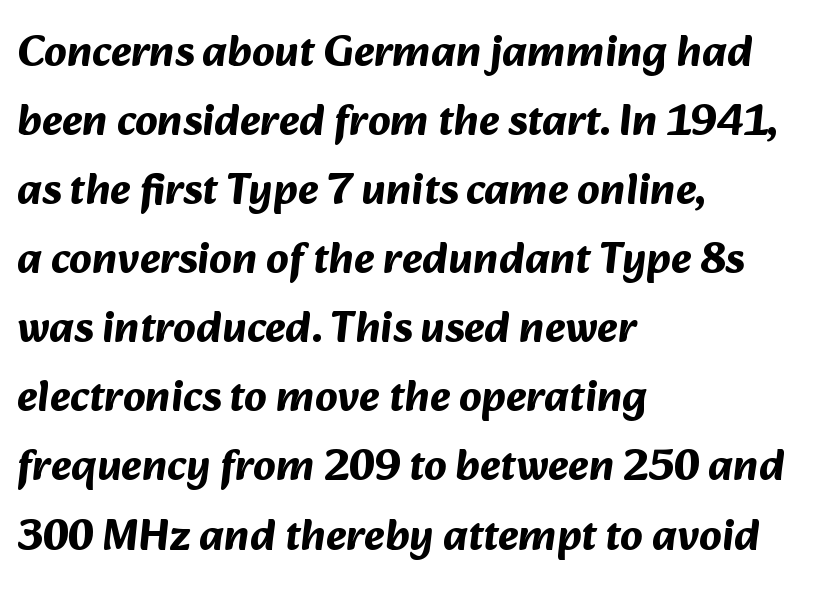
Here the designer chose a conventional face with non-uniform glyph widths. Plain, unruled lines of type. Between one letter and the next there's only the usual sliver of space. A full-strength bold gives these letters their thick strokes. The lines are quadded left. Unlike a traditional serif, this face leaves its strokes unadorned.
